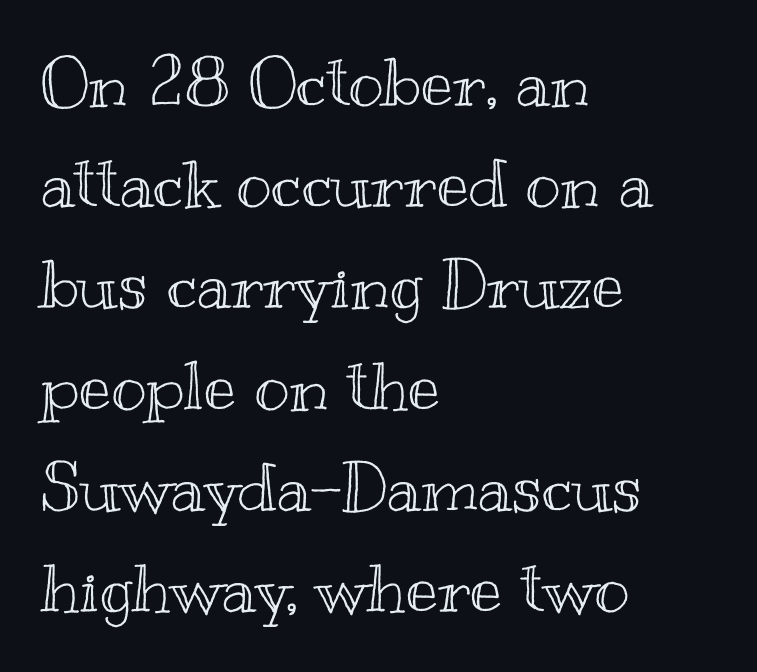
Q: Is the text italic (slanted)? A: No, it is upright.
Q: Is the text underlined? A: No.
Q: How is the paragraph aligned? A: Left-aligned.
Q: Is the spacing between letters normal or unusually wide? A: Normal.
Q: Is the spacing between lines tight, normal or loose? A: Normal.
Q: Width (condensed, normal, or wide)? A: Wide.
Q: x-height? A: Small.
Q: Monospaced? A: No.
